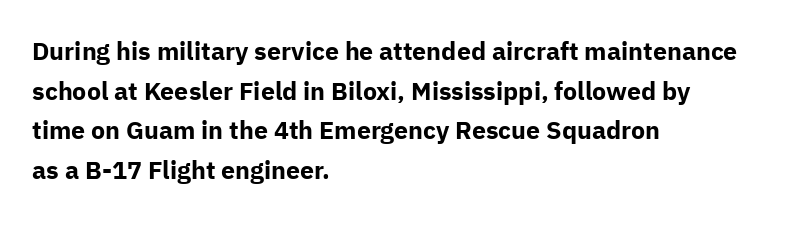
Q: Is the text bold? A: Yes.
Q: Is the text italic (slanted)? A: No, it is upright.
Q: Is the text underlined? A: No.
Q: How is the paragraph aligned? A: Left-aligned.
Q: Is the spacing between letters normal or unusually wide? A: Normal.
Q: Is the spacing between lines tight, normal or loose? A: Normal.
